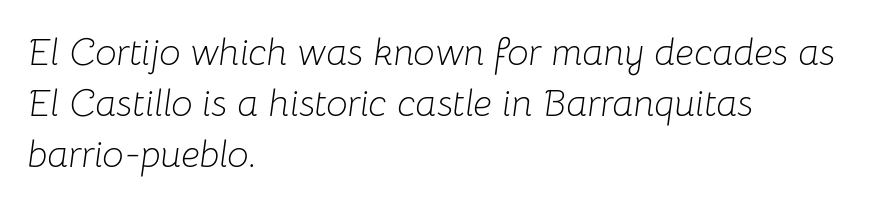
{"italic": "yes", "lean": "right", "slant_degrees": 8, "bold": "no", "weight": "light", "width": "normal", "stroke_contrast": "low", "x_height": "medium", "monospaced": "no", "underline": "no", "align": "left", "line_spacing": "normal", "line_spacing_ratio": 1.34, "letter_spacing": "normal", "letter_spacing_em": 0.0, "glyph_px": 38}
